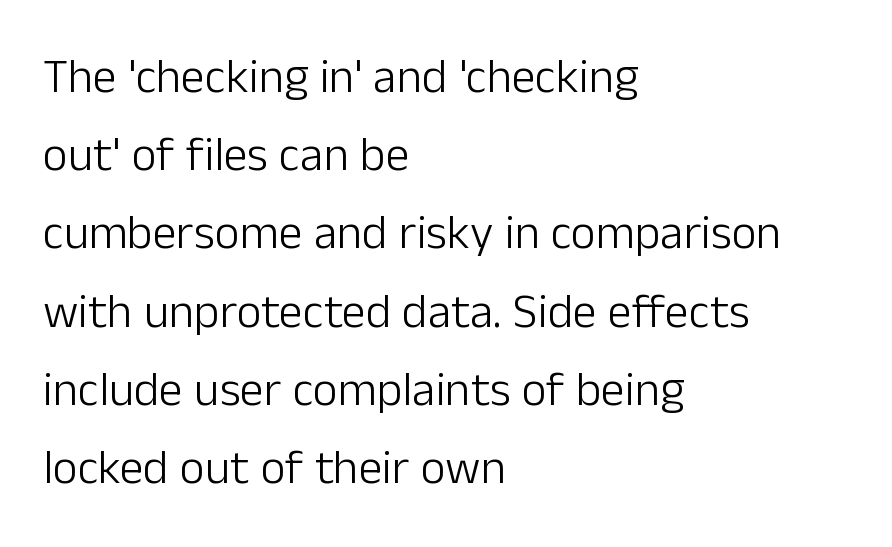
{"serif": "no", "italic": "no", "bold": "no", "weight": "light", "width": "normal", "stroke_contrast": "low", "x_height": "medium", "monospaced": "no", "underline": "no", "align": "left", "line_spacing": "normal", "line_spacing_ratio": 1.63, "letter_spacing": "normal", "letter_spacing_em": 0.0, "glyph_px": 48}
